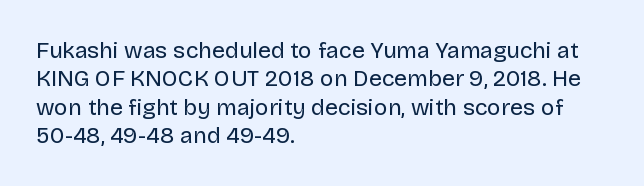
{"italic": "no", "bold": "no", "underline": "no", "align": "left", "line_spacing_ratio": 1.23, "letter_spacing": "normal", "letter_spacing_em": 0.0, "glyph_px": 23}
